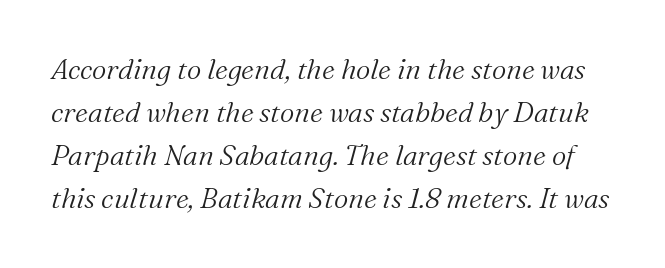
Q: Is the text bold? A: No.
Q: Is the text italic (slanted)? A: Yes, it leans right by about 16 degrees.
Q: Is the typeface a serif or a sans-serif typeface? A: Serif.
Q: Is the text underlined? A: No.
Q: Is the spacing between letters normal or unusually wide? A: Normal.
Q: Is the spacing between lines tight, normal or loose? A: Normal.
Q: Width (condensed, normal, or wide)? A: Normal.
Q: Stroke contrast? A: Medium.
Q: x-height? A: Medium.
Q: Monospaced? A: No.
